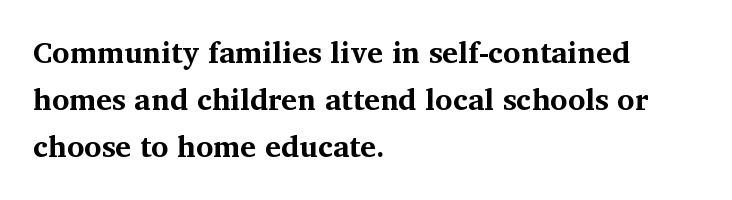
The image shows 30 px bold serif type, upright; set left-aligned, normal line spacing (1.57x), normal letter spacing, not underlined; medium stroke contrast and a medium x-height.
